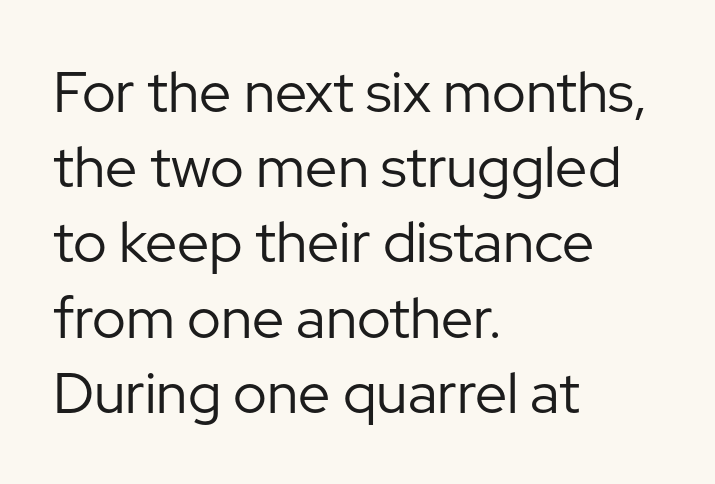
Q: Is the text bold? A: No.
Q: Is the text italic (slanted)? A: No, it is upright.
Q: Is the typeface a serif or a sans-serif typeface? A: Sans-serif.
Q: Is the text underlined? A: No.
Q: How is the paragraph aligned? A: Left-aligned.
Q: Is the spacing between letters normal or unusually wide? A: Normal.
Q: Is the spacing between lines tight, normal or loose? A: Normal.
Q: Width (condensed, normal, or wide)? A: Normal.
Q: Stroke contrast? A: Low.
Q: x-height? A: Medium.
Q: Monospaced? A: No.
